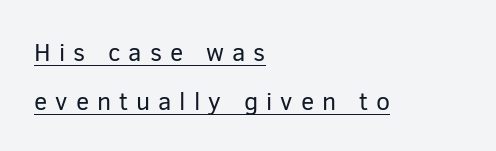
The image shows 25 px text type, upright; set left-aligned, loose line spacing (1.95x), unusually wide letter spacing (+0.32 em), underlined.
